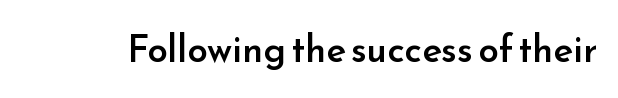
Q: Is the text bold? A: Semi-bold.
Q: Is the text italic (slanted)? A: No, it is upright.
Q: Is the typeface a serif or a sans-serif typeface? A: Sans-serif.
Q: Is the text underlined? A: No.
Q: Is the spacing between letters normal or unusually wide? A: Normal.
Q: Width (condensed, normal, or wide)? A: Normal.
Q: Stroke contrast? A: Low.
Q: x-height? A: Small.
Q: Monospaced? A: No.
